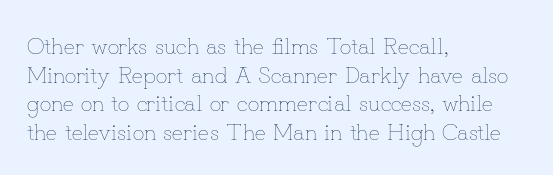
Q: Is the text bold? A: No.
Q: Is the text italic (slanted)? A: No, it is upright.
Q: Is the text underlined? A: No.
Q: How is the paragraph aligned? A: Left-aligned.
Q: Is the spacing between letters normal or unusually wide? A: Normal.
Q: Is the spacing between lines tight, normal or loose? A: Normal.
